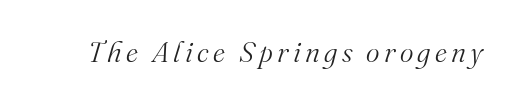
The image shows 29 px light serif type, italic (leaning right); set not underlined; medium stroke contrast and a small x-height.
